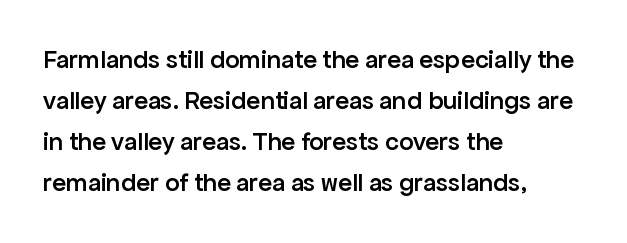
Bold? Not quite — semibold, heavier than regular but stopping short. In CSS terms this would be text-align: left. Does extra space separate the letters? No, they use regular spacing. How would I describe the line gaps? Plain and ordinary. Unlike italic type, these characters show no tilt at all. Honestly, there is no underline to notice here at all.
